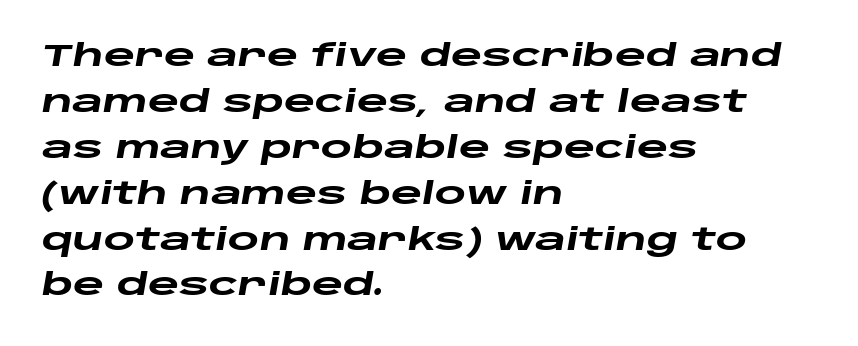
Q: Is the text bold? A: Yes.
Q: Is the text italic (slanted)? A: Yes, it leans right by about 10 degrees.
Q: Is the text underlined? A: No.
Q: How is the paragraph aligned? A: Left-aligned.
Q: Is the spacing between letters normal or unusually wide? A: Normal.
Q: Is the spacing between lines tight, normal or loose? A: Normal.
Q: Width (condensed, normal, or wide)? A: Wide.
Q: Stroke contrast? A: Low.
Q: x-height? A: Large.
Q: Monospaced? A: No.
